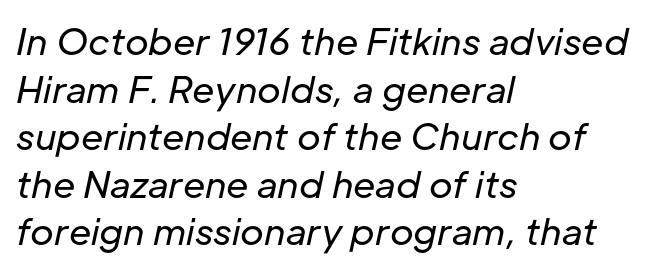
Quick note: underline off. The text carries the slant typical of an italic or oblique font. Where is the straight margin? On the left. Proportional: the letters do not fall into vertical columns. Letter spacing: default.
